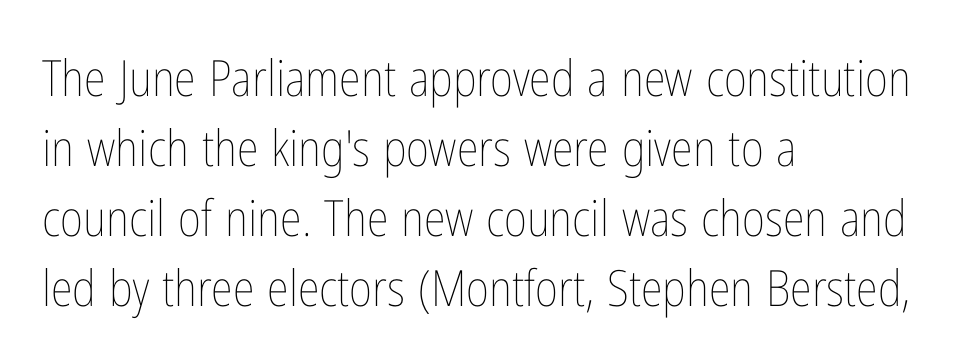
You could call the tracking neutral — neither tight nor loose. Compared with a centered layout, this one pins lines to the left instead. What's the leading like? Ordinary, nothing unusual. The lettering stays uniformly vertical, giving the passage a roman look.
